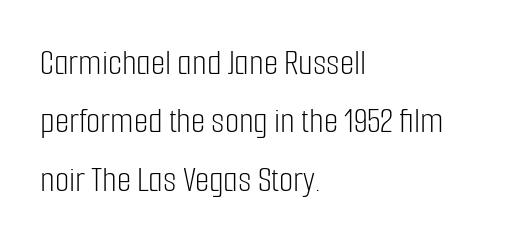
{"serif": "no", "italic": "no", "bold": "no", "weight": "light", "width": "condensed", "stroke_contrast": "low", "x_height": "medium", "monospaced": "no", "underline": "no", "align": "left", "line_spacing": "normal", "line_spacing_ratio": 1.58, "letter_spacing": "normal", "letter_spacing_em": 0.0, "glyph_px": 37}
